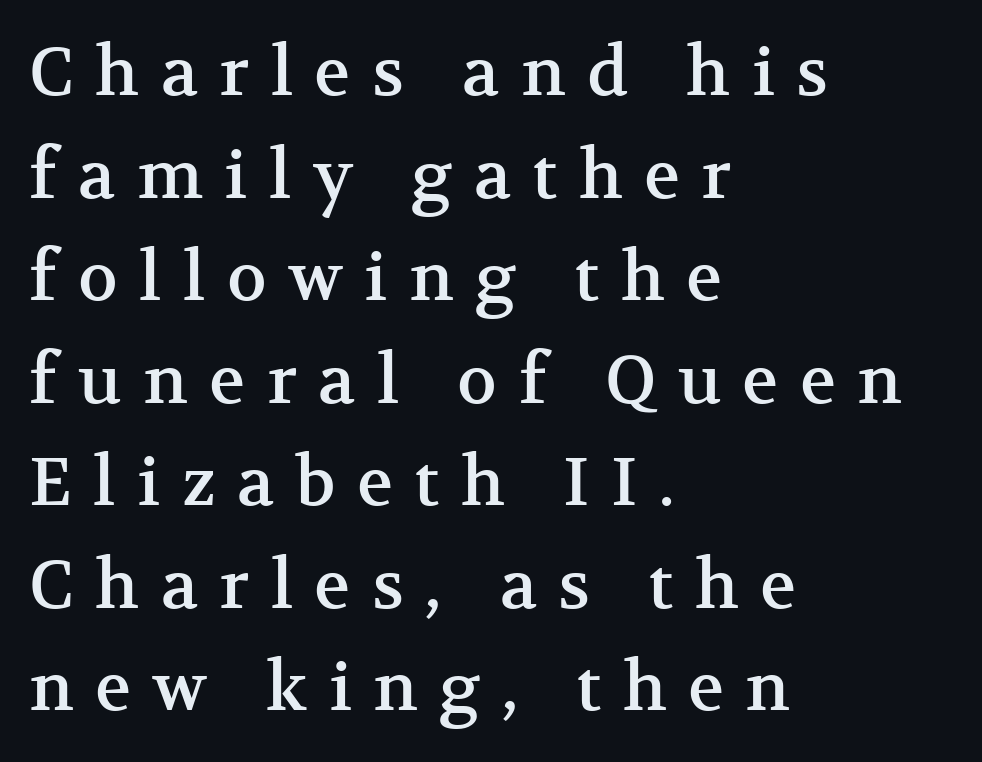
Tall strokes in this sample are plumb rather than angled. Serif or sans? Serif — the stroke terminals have little feet. If you drew a ruler down the left edge, every line would touch it. Substantial extra tracking has been applied to these lines. This sample keeps an unexceptional amount of space between lines.
